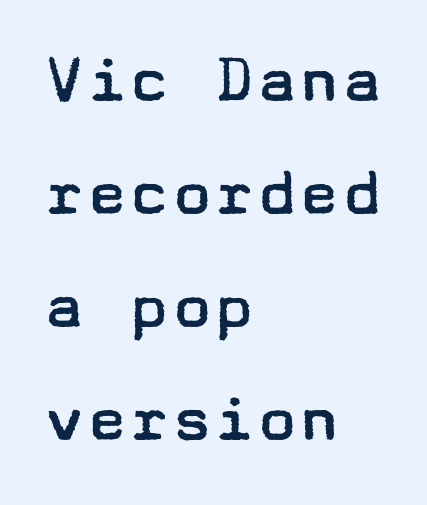
Q: Is the text bold? A: No.
Q: Is the text italic (slanted)? A: No, it is upright.
Q: Is the typeface a serif or a sans-serif typeface? A: Sans-serif.
Q: Is the text underlined? A: No.
Q: How is the paragraph aligned? A: Left-aligned.
Q: Is the spacing between letters normal or unusually wide? A: Normal.
Q: Is the spacing between lines tight, normal or loose? A: Normal.
Q: Width (condensed, normal, or wide)? A: Wide.
Q: Stroke contrast? A: Low.
Q: x-height? A: Medium.
